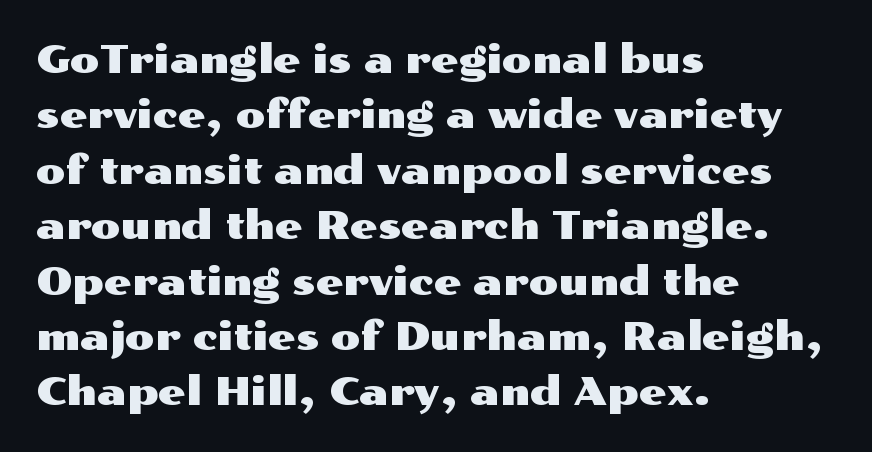
Each letter keeps its own natural width here, so spacing adapts to shape. The lines in this sample share a left origin and differ only in where they stop. Look at the tracking — it's just the regular setting, nothing added. Leading: standard. Plain, unruled lines of type.
